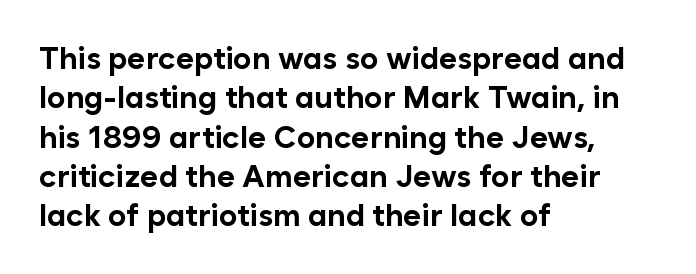
Q: Is the text bold? A: Yes.
Q: Is the text italic (slanted)? A: No, it is upright.
Q: Is the typeface a serif or a sans-serif typeface? A: Sans-serif.
Q: Is the text underlined? A: No.
Q: How is the paragraph aligned? A: Left-aligned.
Q: Is the spacing between letters normal or unusually wide? A: Normal.
Q: Is the spacing between lines tight, normal or loose? A: Normal.
Q: Width (condensed, normal, or wide)? A: Normal.
Q: Stroke contrast? A: Low.
Q: x-height? A: Medium.
Q: Monospaced? A: No.
